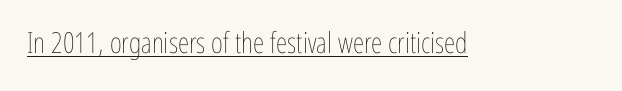
The image shows 29 px thin, condensed type, upright; set normal letter spacing, underlined; low stroke contrast and a medium x-height.
